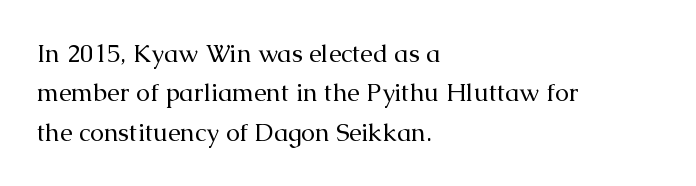
{"italic": "no", "bold": "no", "underline": "no", "align": "left", "line_spacing": "normal", "line_spacing_ratio": 1.58, "letter_spacing": "normal", "letter_spacing_em": 0.0, "glyph_px": 25}
